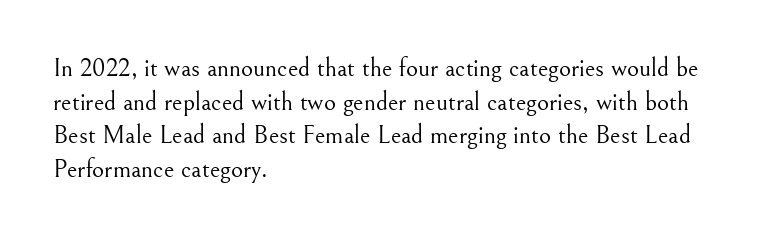
Q: Is the text bold? A: No.
Q: Is the text italic (slanted)? A: No, it is upright.
Q: Is the text underlined? A: No.
Q: How is the paragraph aligned? A: Left-aligned.
Q: Is the spacing between letters normal or unusually wide? A: Normal.
Q: Is the spacing between lines tight, normal or loose? A: Normal.
